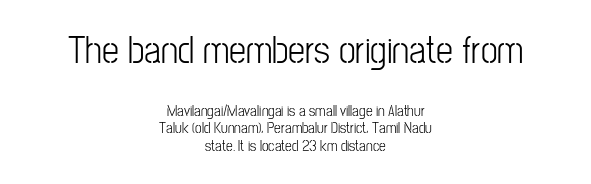
Tall strokes in this sample are plumb rather than angled. Check the space under the baseline: it is left empty. Which chunk is bigger? The first one — the top block dwarfs the bottom. If you folded the block vertically in half, each line would mirror itself in length. The letters advance in unequal steps, a hallmark of proportional type. The font sits on the lighter half of the weight spectrum, regular included.
